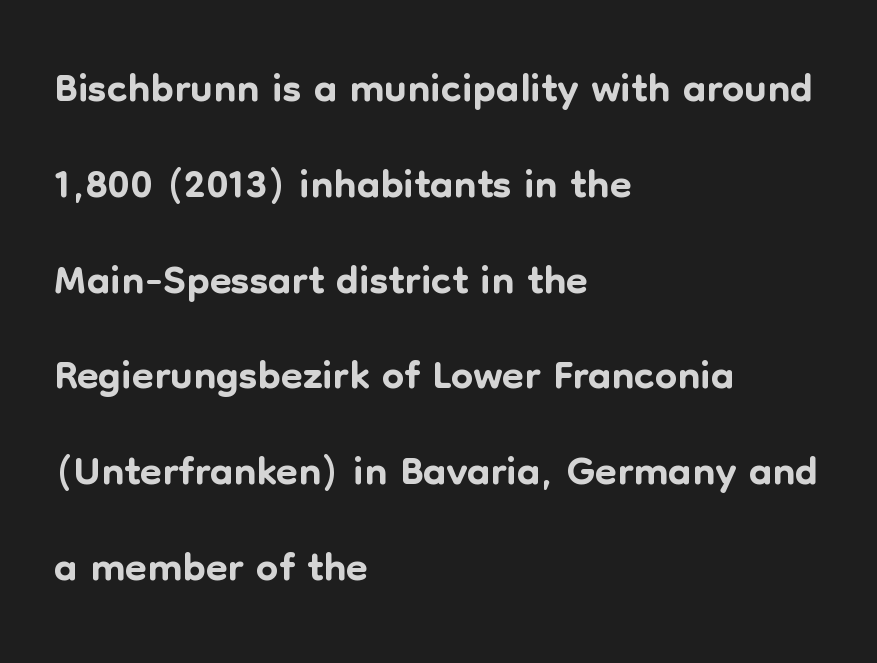
Character widths vary here, with narrow letters taking less room than wide ones. Is this a sans? Yes — the strokes have no serifs. Alignment: flush left. Look at the tracking — it's just the regular setting, nothing added.
